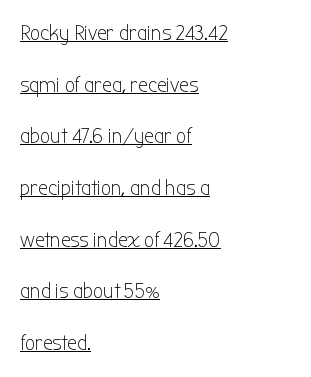
Q: Is the text bold? A: No.
Q: Is the text italic (slanted)? A: No, it is upright.
Q: Is the text underlined? A: Yes.
Q: How is the paragraph aligned? A: Left-aligned.
Q: Is the spacing between letters normal or unusually wide? A: Normal.
Q: Is the spacing between lines tight, normal or loose? A: Loose.
